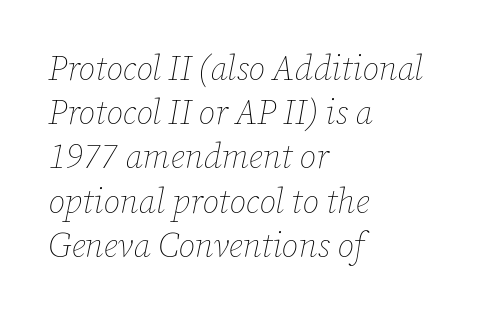
The image shows 34 px thin type, italic (leaning right); set left-aligned, normal line spacing (1.3x), normal letter spacing, not underlined; low stroke contrast and a medium x-height.
